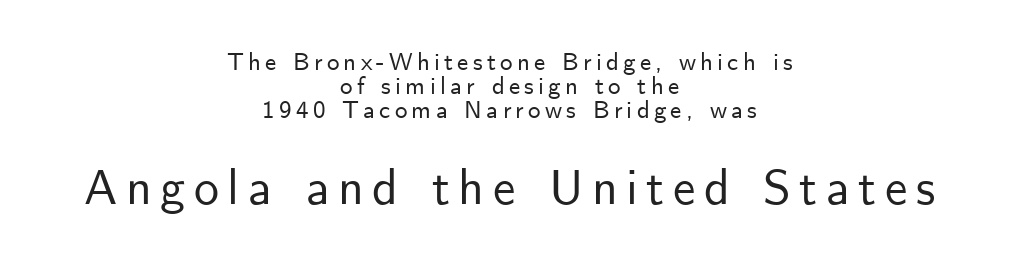
Q: Is the text italic (slanted)? A: No, it is upright.
Q: Is the typeface a serif or a sans-serif typeface? A: Sans-serif.
Q: Is the text underlined? A: No.
Q: How is the paragraph aligned? A: Centered.
Q: Is the spacing between lines tight, normal or loose? A: Tight.
Q: Which block of text is set in a larger size, the first (top) or the second (bottom)? A: The second (bottom) one.
Q: Width (condensed, normal, or wide)? A: Normal.
Q: Stroke contrast? A: Low.
Q: x-height? A: Small.
Q: Monospaced? A: No.
